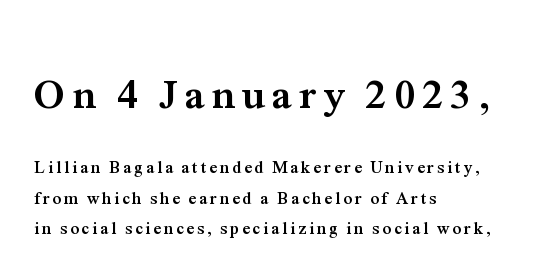
The image shows 42 px semibold serif type, upright; set left-aligned, line spacing 1.8x, not underlined; the first (top) block is 2.47x larger; medium stroke contrast and a medium x-height.
